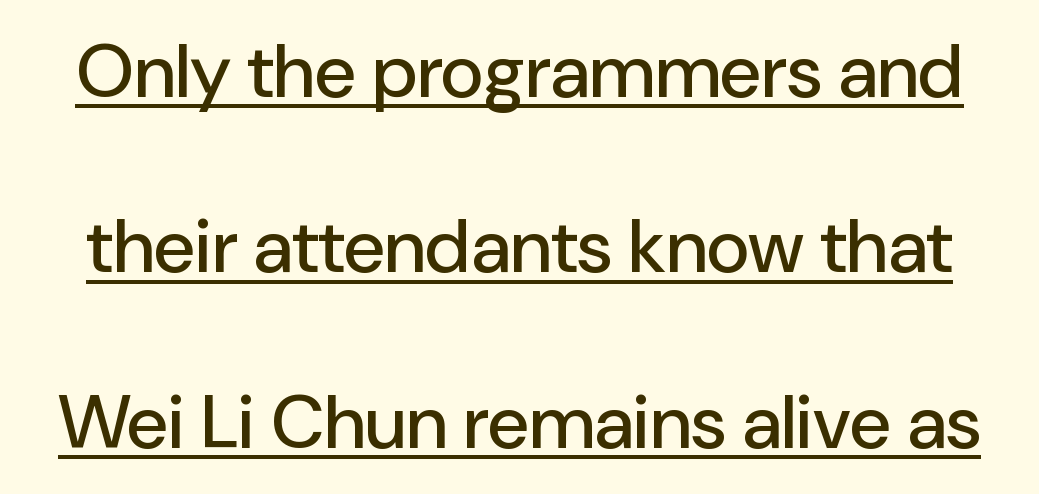
Q: Is the text italic (slanted)? A: No, it is upright.
Q: Is the typeface a serif or a sans-serif typeface? A: Sans-serif.
Q: Is the text underlined? A: Yes.
Q: Is the spacing between letters normal or unusually wide? A: Normal.
Q: Is the spacing between lines tight, normal or loose? A: Loose.
Q: Width (condensed, normal, or wide)? A: Normal.
Q: Stroke contrast? A: Low.
Q: x-height? A: Medium.
Q: Monospaced? A: No.
